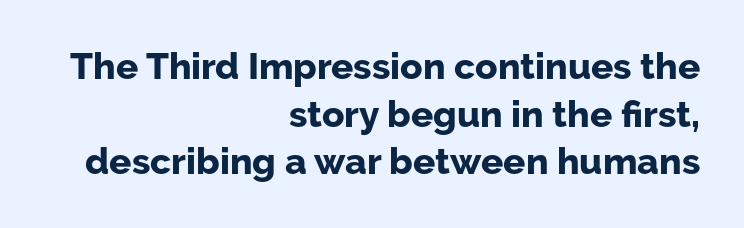
Quick note: underline off. The font family rendered here belongs to the sans-serif group. Summary of weight: heavy, a full bold. This sample has the flowing, uneven cadence of proportional lettering.
